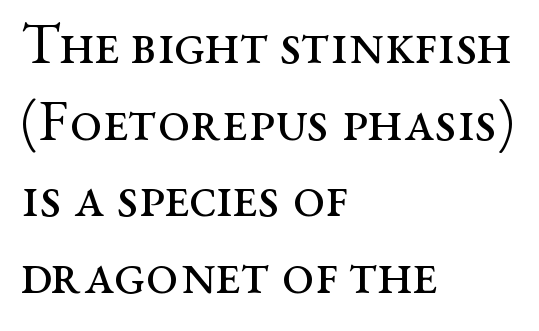
{"serif": "yes", "italic": "no", "bold": "no", "weight": "regular", "width": "wide", "stroke_contrast": "medium", "x_height": "medium", "monospaced": "no", "underline": "no", "align": "left", "line_spacing": "normal", "line_spacing_ratio": 1.32, "letter_spacing": "normal", "letter_spacing_em": 0.0, "glyph_px": 58}
